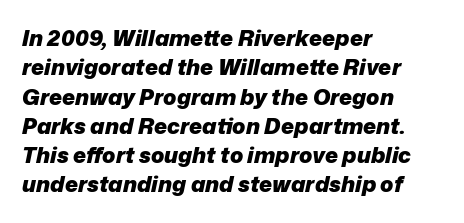
{"italic": "yes", "lean": "right", "slant_degrees": 12, "bold": "yes", "underline": "no", "align": "left", "line_spacing": "normal", "line_spacing_ratio": 1.33, "letter_spacing": "normal", "letter_spacing_em": 0.0, "glyph_px": 22}
